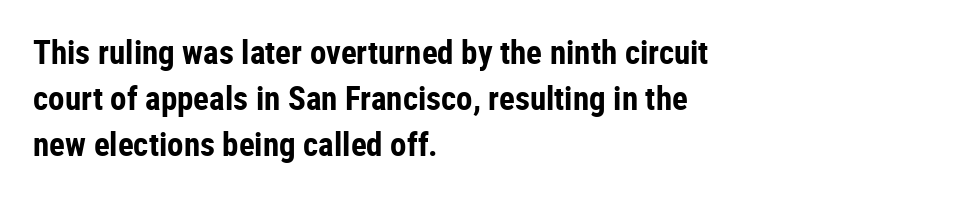
Q: Is the text bold? A: Yes.
Q: Is the text italic (slanted)? A: No, it is upright.
Q: Is the typeface a serif or a sans-serif typeface? A: Sans-serif.
Q: Is the text underlined? A: No.
Q: How is the paragraph aligned? A: Left-aligned.
Q: Is the spacing between letters normal or unusually wide? A: Normal.
Q: Is the spacing between lines tight, normal or loose? A: Normal.
Q: Width (condensed, normal, or wide)? A: Condensed.
Q: Stroke contrast? A: Low.
Q: x-height? A: Medium.
Q: Monospaced? A: No.
